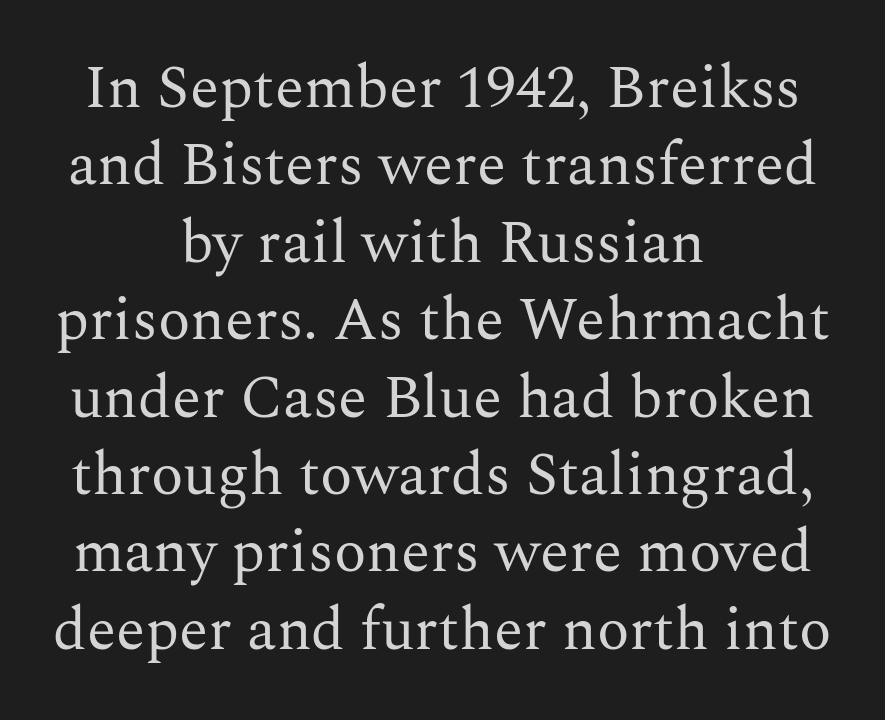
Q: Is the text bold? A: No.
Q: Is the text italic (slanted)? A: No, it is upright.
Q: Is the typeface a serif or a sans-serif typeface? A: Serif.
Q: Is the text underlined? A: No.
Q: How is the paragraph aligned? A: Centered.
Q: Is the spacing between letters normal or unusually wide? A: Normal.
Q: Is the spacing between lines tight, normal or loose? A: Normal.
Q: Width (condensed, normal, or wide)? A: Normal.
Q: Stroke contrast? A: Medium.
Q: x-height? A: Medium.
Q: Monospaced? A: No.
